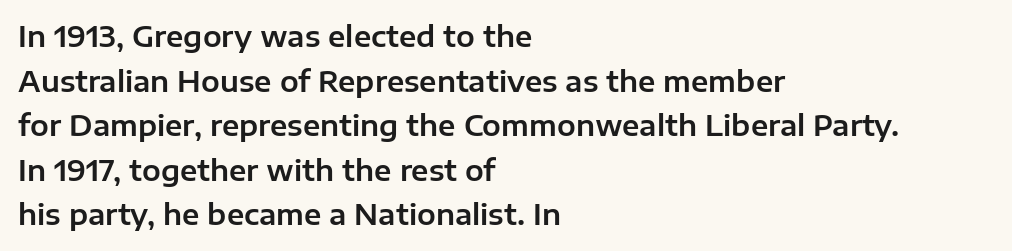
The passage shown is typed in a proportional face where columns would drift. The letters sit at their default tracking, neither squeezed nor spread. This is roman type, the default non-slanted kind. Every row of glyphs begins at an identical x-position on the left.
